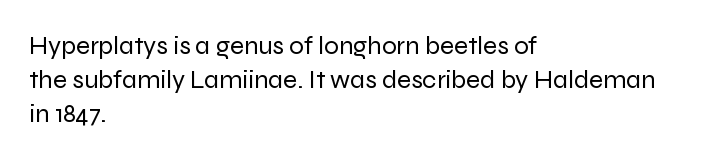
The image shows 26 px text type, upright; set left-aligned, normal line spacing (1.3x), normal letter spacing, not underlined.
